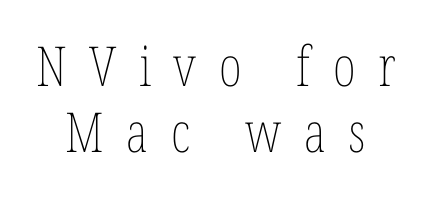
The image shows 55 px thin, condensed type, upright; set centered, line spacing 1.2x, unusually wide letter spacing (+0.41 em), not underlined; low stroke contrast and a medium x-height.
